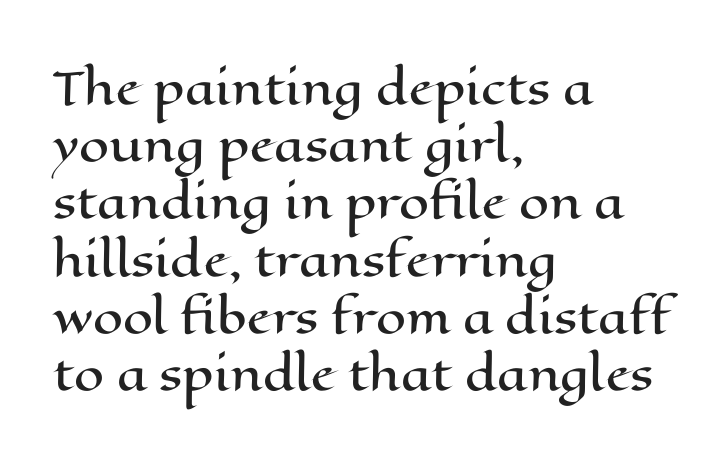
Q: Is the text italic (slanted)? A: No, it is upright.
Q: Is the text underlined? A: No.
Q: How is the paragraph aligned? A: Left-aligned.
Q: Is the spacing between letters normal or unusually wide? A: Normal.
Q: Is the spacing between lines tight, normal or loose? A: Normal.
Q: Width (condensed, normal, or wide)? A: Wide.
Q: Stroke contrast? A: High.
Q: x-height? A: Medium.
Q: Monospaced? A: No.
